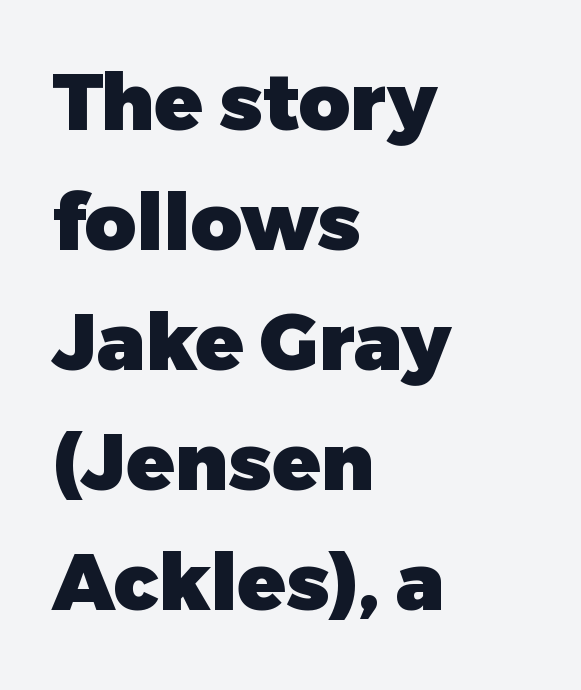
Successive baselines arrive at the customary interval. Does the weight exceed regular? Yes, all the way to bold. Glance below the letters and you will spot only blank space. Letterform terminals end flat and unadorned throughout the passage. The rag falls on the right side of this text block. The axis of the letterforms is exactly vertical.
